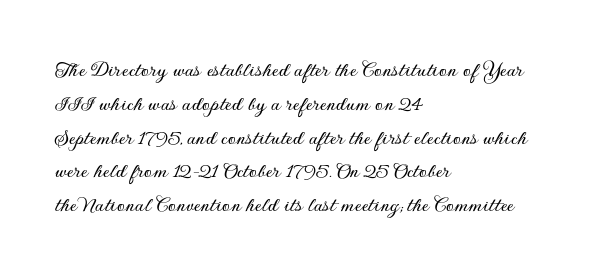
{"underline": "no", "align": "left", "line_spacing": "normal", "line_spacing_ratio": 1.47, "letter_spacing": "normal", "letter_spacing_em": 0.0, "glyph_px": 23}
